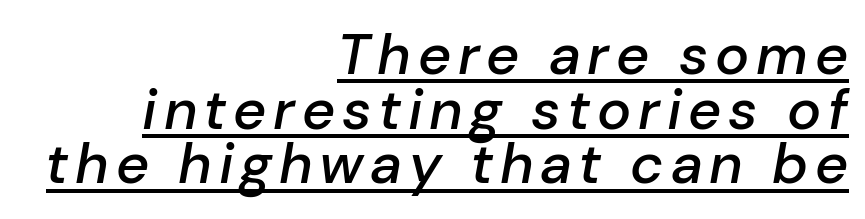
{"italic": "yes", "lean": "right", "slant_degrees": 10, "bold": "semi", "weight": "semibold", "width": "normal", "stroke_contrast": "low", "x_height": "medium", "monospaced": "no", "underline": "yes", "align": "right", "line_spacing": "tight", "line_spacing_ratio": 0.96, "glyph_px": 57}
